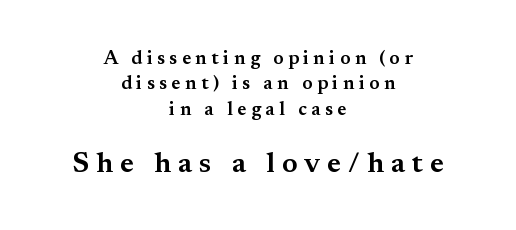
A typesetter would call this proportional, since set widths differ per character. Small over large — that's the arrangement of the two blocks here. This is serif lettering, the kind often seen in printed books. The gaps between neighbouring characters are conspicuously large.
